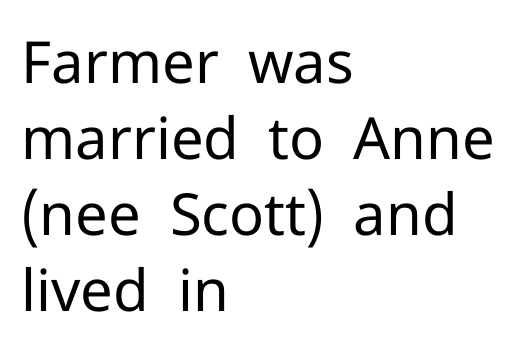
The image shows 58 px regular-weight sans-serif type, upright; set left-aligned, normal line spacing (1.31x), normal letter spacing, not underlined; low stroke contrast and a medium x-height.
